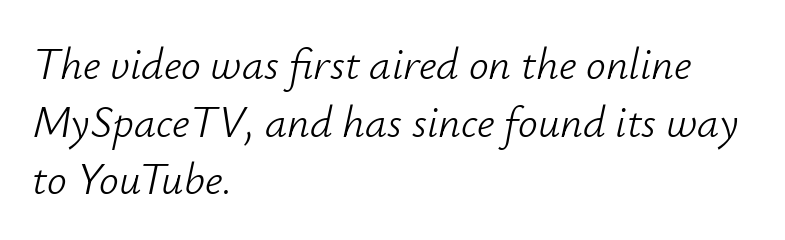
{"italic": "yes", "lean": "right", "slant_degrees": 12, "bold": "no", "weight": "light", "width": "normal", "stroke_contrast": "low", "x_height": "small", "monospaced": "no", "underline": "no", "align": "left", "line_spacing": "normal", "line_spacing_ratio": 1.31, "letter_spacing": "normal", "letter_spacing_em": 0.0, "glyph_px": 44}
